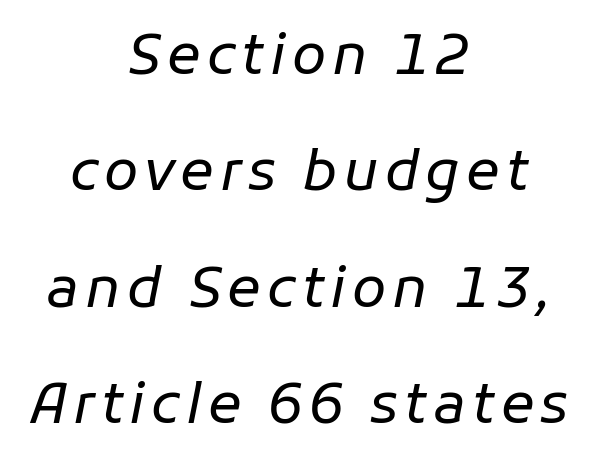
{"italic": "yes", "lean": "right", "slant_degrees": 11, "bold": "no", "weight": "regular", "width": "normal", "stroke_contrast": "low", "x_height": "medium", "monospaced": "no", "underline": "no", "align": "center", "line_spacing": "loose", "line_spacing_ratio": 2.08, "glyph_px": 56}
